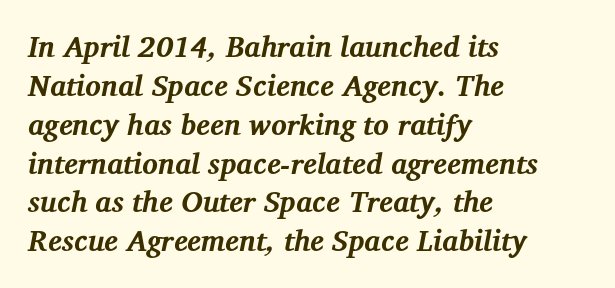
The image shows 29 px bold serif type, italic (leaning right); set left-aligned, normal line spacing (1.34x), normal letter spacing, not underlined; medium stroke contrast and a medium x-height.
